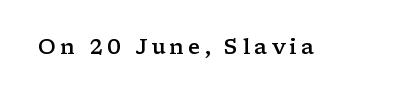
{"italic": "no", "bold": "semi", "underline": "no", "letter_spacing": "wide", "letter_spacing_em": 0.2, "glyph_px": 21}
